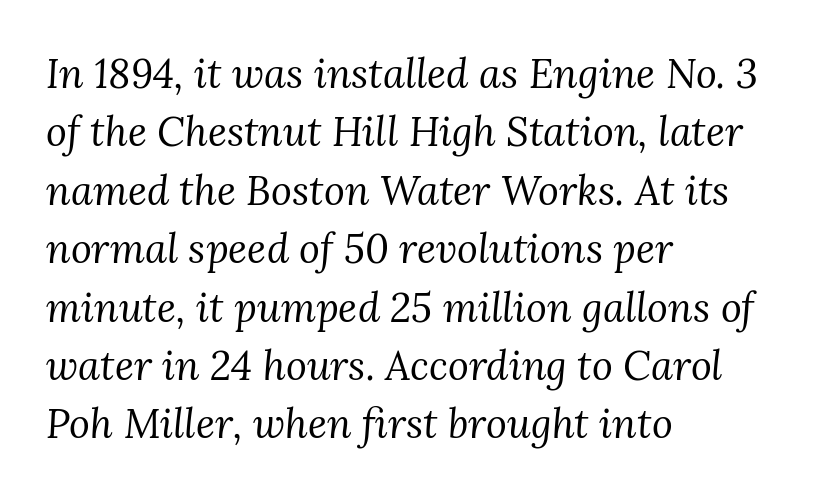
Q: Is the text bold? A: No.
Q: Is the text italic (slanted)? A: Yes, it leans right by about 3 degrees.
Q: Is the typeface a serif or a sans-serif typeface? A: Serif.
Q: Is the text underlined? A: No.
Q: How is the paragraph aligned? A: Left-aligned.
Q: Is the spacing between letters normal or unusually wide? A: Normal.
Q: Is the spacing between lines tight, normal or loose? A: Normal.
Q: Width (condensed, normal, or wide)? A: Normal.
Q: Stroke contrast? A: Medium.
Q: x-height? A: Medium.
Q: Monospaced? A: No.
